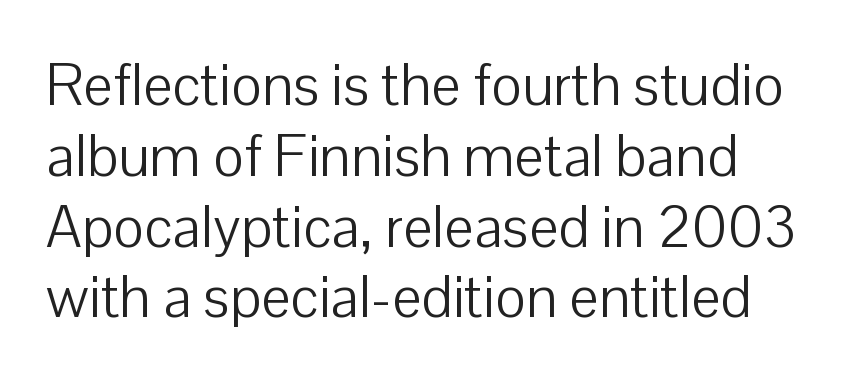
Q: Is the text bold? A: No.
Q: Is the text italic (slanted)? A: No, it is upright.
Q: Is the typeface a serif or a sans-serif typeface? A: Sans-serif.
Q: Is the text underlined? A: No.
Q: Is the spacing between letters normal or unusually wide? A: Normal.
Q: Width (condensed, normal, or wide)? A: Normal.
Q: Stroke contrast? A: Low.
Q: x-height? A: Medium.
Q: Monospaced? A: No.
